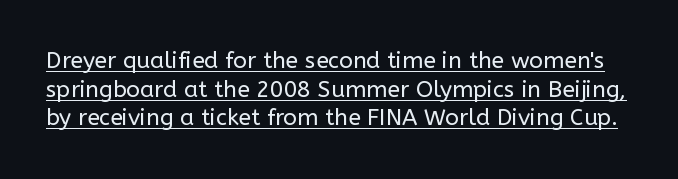
{"italic": "no", "bold": "no", "underline": "yes", "line_spacing": "normal", "line_spacing_ratio": 1.25, "letter_spacing": "normal", "letter_spacing_em": 0.0, "glyph_px": 23}
